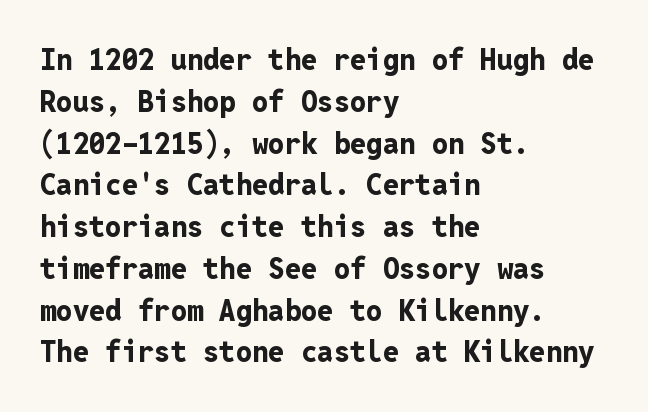
Q: Is the text bold? A: Yes.
Q: Is the text italic (slanted)? A: No, it is upright.
Q: Is the typeface a serif or a sans-serif typeface? A: Sans-serif.
Q: Is the text underlined? A: No.
Q: How is the paragraph aligned? A: Left-aligned.
Q: Is the spacing between letters normal or unusually wide? A: Normal.
Q: Is the spacing between lines tight, normal or loose? A: Normal.
Q: Width (condensed, normal, or wide)? A: Normal.
Q: Stroke contrast? A: Low.
Q: x-height? A: Medium.
Q: Monospaced? A: Yes.
